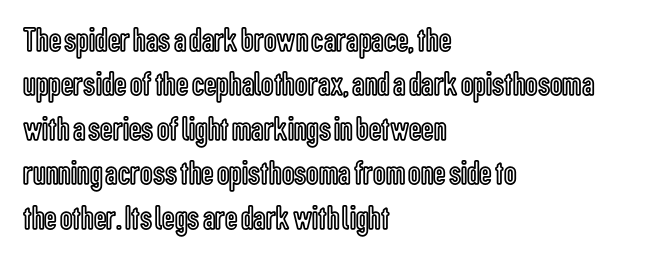
{"italic": "no", "width": "condensed", "x_height": "medium", "monospaced": "no", "underline": "no", "align": "left", "line_spacing": "normal", "line_spacing_ratio": 1.27, "letter_spacing": "normal", "letter_spacing_em": 0.0, "glyph_px": 35}
